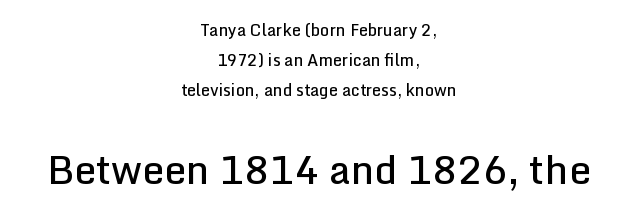
{"serif": "no", "italic": "no", "bold": "semi", "weight": "semibold", "width": "normal", "stroke_contrast": "low", "x_height": "medium", "monospaced": "no", "underline": "no", "align": "center", "line_spacing_ratio": 1.88, "letter_spacing": "normal", "letter_spacing_em": 0.0, "larger_block": "second", "size_ratio": 2.44, "glyph_px": 39}
